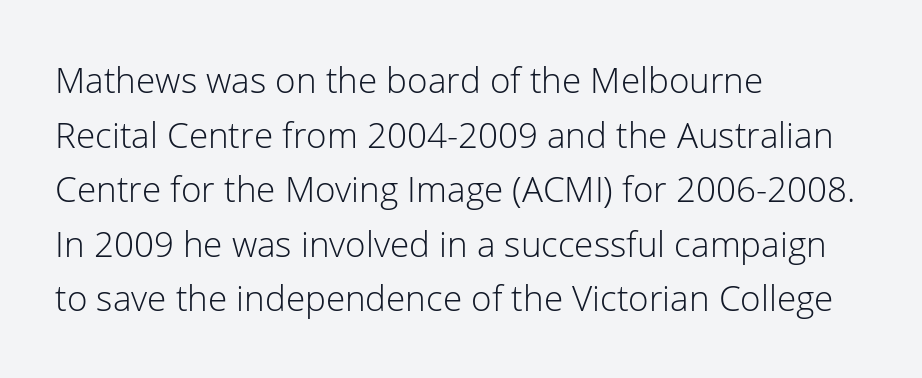
{"serif": "no", "italic": "no", "bold": "no", "weight": "light", "width": "normal", "stroke_contrast": "low", "x_height": "medium", "monospaced": "no", "underline": "no", "align": "left", "line_spacing": "normal", "line_spacing_ratio": 1.56, "letter_spacing": "normal", "letter_spacing_em": 0.0, "glyph_px": 35}
